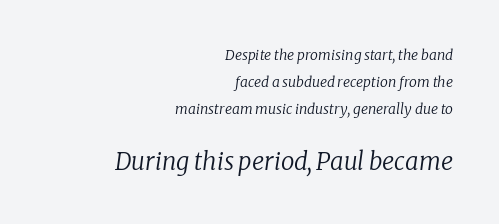
{"italic": "yes", "lean": "right", "slant_degrees": 8, "bold": "no", "underline": "no", "align": "right", "line_spacing": "loose", "line_spacing_ratio": 1.93, "letter_spacing": "normal", "letter_spacing_em": 0.0, "larger_block": "second", "size_ratio": 1.71, "glyph_px": 24}
